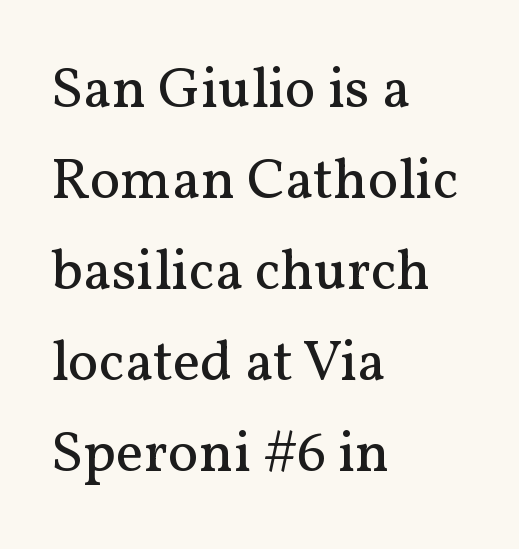
{"serif": "yes", "italic": "no", "bold": "no", "weight": "regular", "width": "normal", "stroke_contrast": "medium", "x_height": "medium", "monospaced": "no", "underline": "no", "align": "left", "line_spacing": "normal", "line_spacing_ratio": 1.57, "letter_spacing": "normal", "letter_spacing_em": 0.0, "glyph_px": 58}
